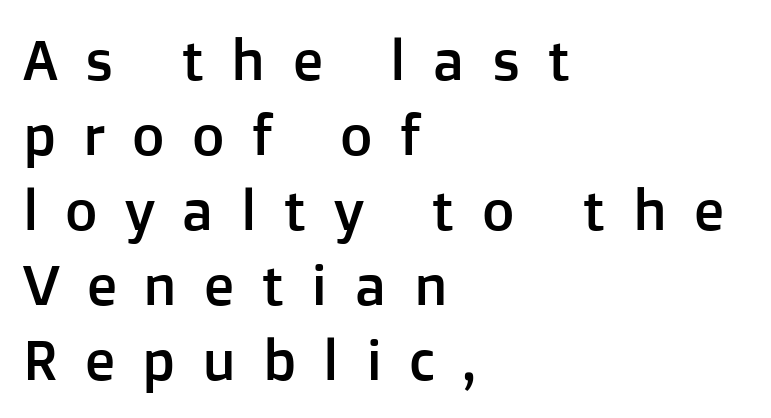
Q: Is the text italic (slanted)? A: No, it is upright.
Q: Is the typeface a serif or a sans-serif typeface? A: Sans-serif.
Q: Is the text underlined? A: No.
Q: How is the paragraph aligned? A: Left-aligned.
Q: Is the spacing between letters normal or unusually wide? A: Unusually wide.
Q: Is the spacing between lines tight, normal or loose? A: Normal.
Q: Width (condensed, normal, or wide)? A: Normal.
Q: Stroke contrast? A: Low.
Q: x-height? A: Medium.
Q: Monospaced? A: No.
